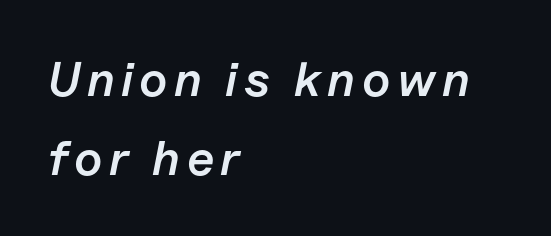
Q: Is the text bold? A: Semi-bold.
Q: Is the text italic (slanted)? A: Yes, it leans right by about 11 degrees.
Q: Is the text underlined? A: No.
Q: How is the paragraph aligned? A: Left-aligned.
Q: Is the spacing between lines tight, normal or loose? A: Normal.
Q: Width (condensed, normal, or wide)? A: Normal.
Q: Stroke contrast? A: Low.
Q: x-height? A: Medium.
Q: Monospaced? A: No.
